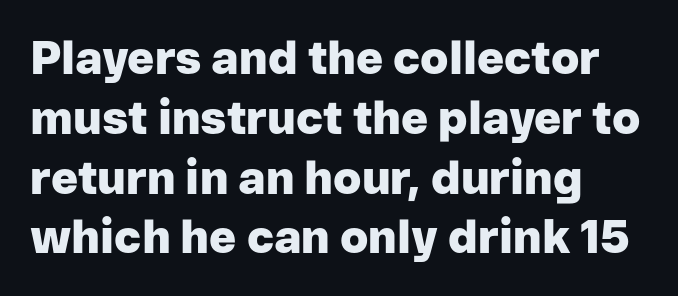
The leading is moderate, giving the passage an even texture. Examine the stroke ends and you'll find no serifs. A full-strength bold gives these letters their thick strokes. Characters remain perfectly vertical along every line. Descenders are the only things crossing below the line. The face used here is proportionally spaced, like ordinary book or web type.
